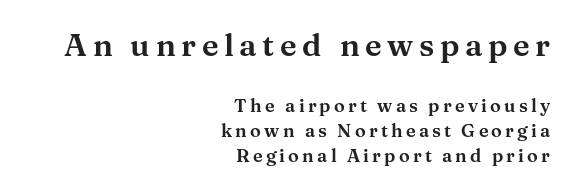
{"serif": "yes", "italic": "no", "width": "wide", "stroke_contrast": "medium", "x_height": "medium", "monospaced": "no", "underline": "no", "align": "right", "line_spacing": "normal", "line_spacing_ratio": 1.41, "larger_block": "first", "size_ratio": 1.72, "glyph_px": 31}
